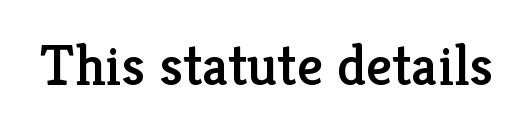
{"serif": "yes", "italic": "no", "width": "normal", "stroke_contrast": "low", "x_height": "medium", "monospaced": "no", "underline": "no", "letter_spacing": "normal", "letter_spacing_em": 0.0, "glyph_px": 58}
